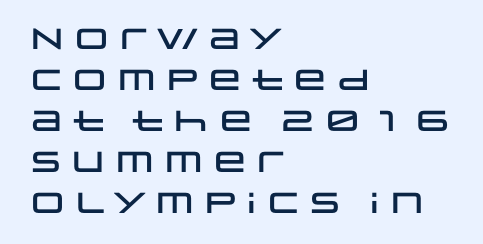
{"serif": "no", "italic": "no", "width": "wide", "stroke_contrast": "low", "x_height": "large", "monospaced": "no", "underline": "no", "align": "left", "line_spacing": "normal", "line_spacing_ratio": 1.41, "letter_spacing": "normal", "letter_spacing_em": 0.0, "glyph_px": 29}
